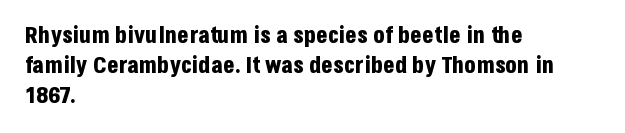
Q: Is the text bold? A: Yes.
Q: Is the text italic (slanted)? A: No, it is upright.
Q: Is the text underlined? A: No.
Q: How is the paragraph aligned? A: Left-aligned.
Q: Is the spacing between letters normal or unusually wide? A: Normal.
Q: Is the spacing between lines tight, normal or loose? A: Normal.
